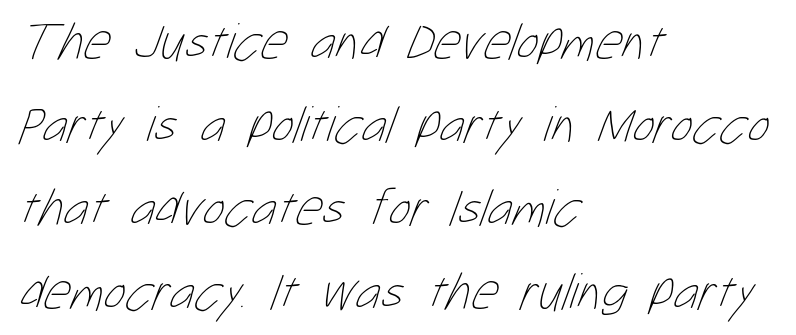
Summary of vertical rhythm: regular, with standard interline spacing. This rendering features lettering with no underline. Varying glyph widths throughout — classic text-font behaviour. Is this a heavy cut? Hardly; it is regular or lighter. Characters follow at the spacing the type designer built in. Visually the block forms a straight wall on the left and a jagged coastline on the right.
